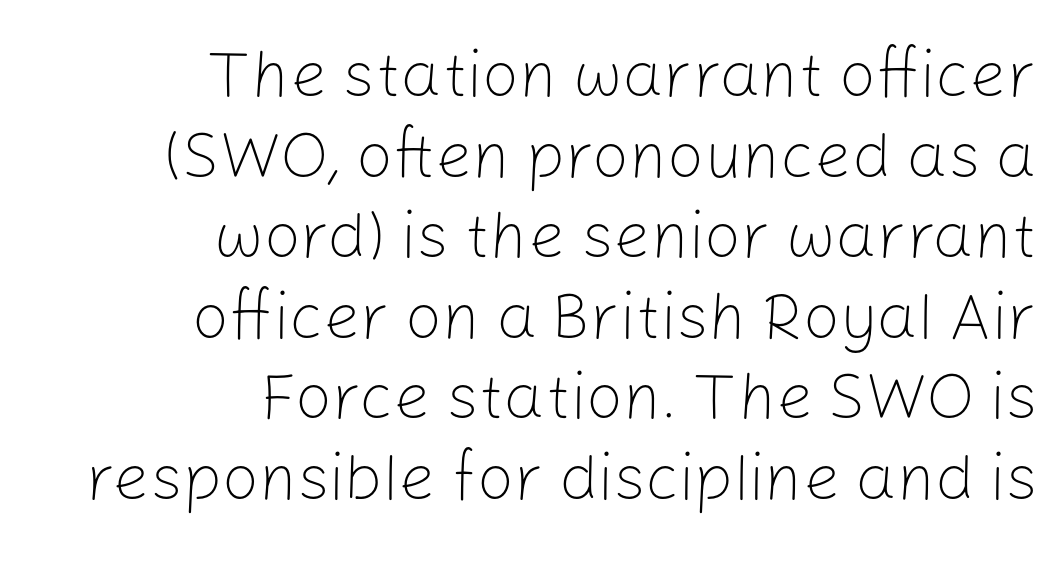
{"serif": "no", "italic": "no", "bold": "no", "weight": "light", "width": "normal", "stroke_contrast": "low", "x_height": "medium", "monospaced": "no", "underline": "no", "align": "right", "line_spacing_ratio": 1.24, "letter_spacing": "normal", "letter_spacing_em": 0.0, "glyph_px": 65}
